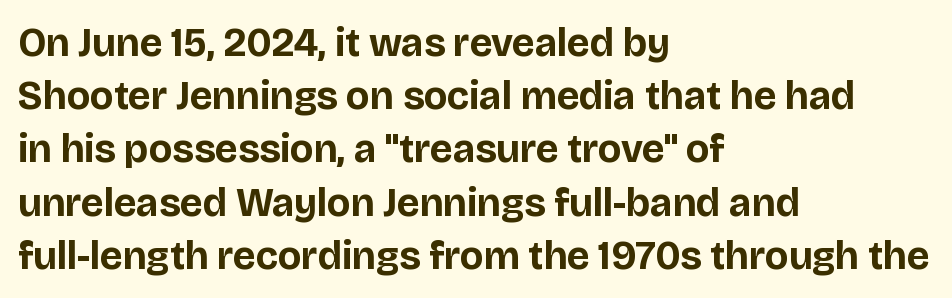
No extra tracking has been applied to these lines. Spacing verdict: proportional, widths tailored to each character. Caption: multi-line text, flush left, ragged right. The line-height multiplier appears to be the usual default. This is sans-serif lettering, the kind often seen on screens and signage. The space directly below the letters is spotless.
